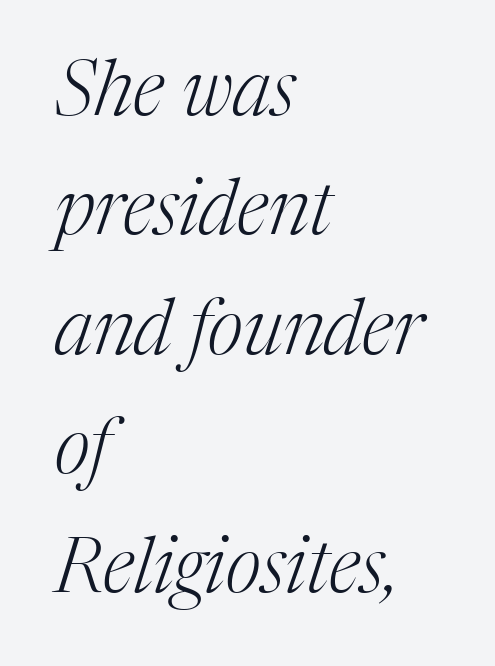
The image shows 77 px light serif type, italic (leaning right); set left-aligned, normal line spacing (1.55x), normal letter spacing, not underlined; medium stroke contrast and a medium x-height.
